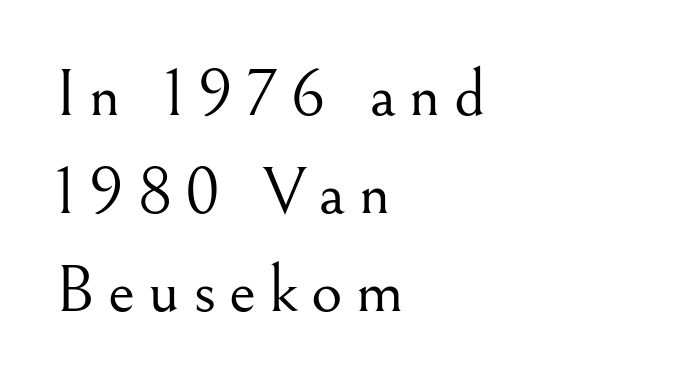
Q: Is the text bold? A: No.
Q: Is the text italic (slanted)? A: No, it is upright.
Q: Is the typeface a serif or a sans-serif typeface? A: Serif.
Q: Is the text underlined? A: No.
Q: How is the paragraph aligned? A: Left-aligned.
Q: Is the spacing between lines tight, normal or loose? A: Normal.
Q: Width (condensed, normal, or wide)? A: Normal.
Q: Stroke contrast? A: Medium.
Q: x-height? A: Small.
Q: Monospaced? A: No.
